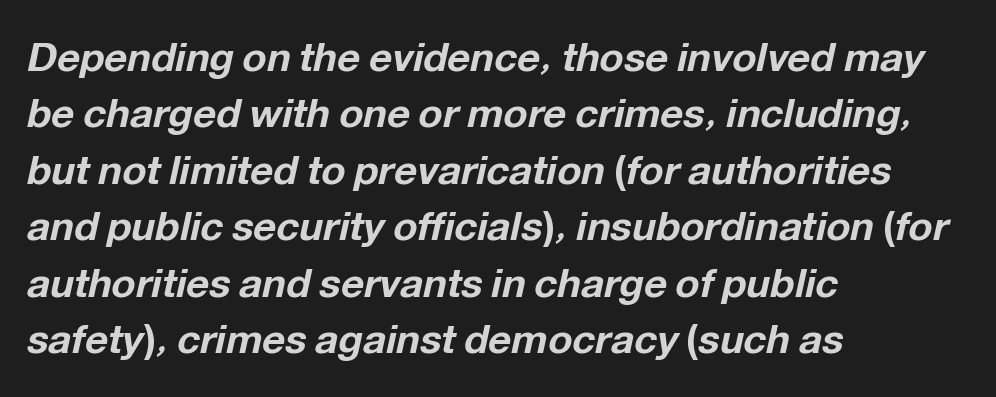
Q: Is the text bold? A: Yes.
Q: Is the text italic (slanted)? A: Yes, it leans right by about 12 degrees.
Q: Is the text underlined? A: No.
Q: How is the paragraph aligned? A: Left-aligned.
Q: Is the spacing between letters normal or unusually wide? A: Normal.
Q: Is the spacing between lines tight, normal or loose? A: Normal.
Q: Width (condensed, normal, or wide)? A: Normal.
Q: Stroke contrast? A: Low.
Q: x-height? A: Medium.
Q: Monospaced? A: No.
